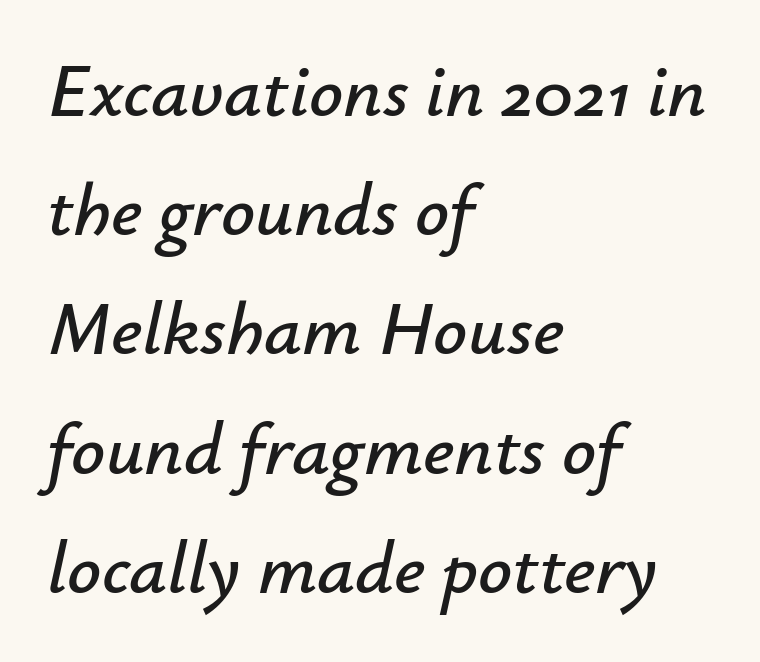
Q: Is the text italic (slanted)? A: Yes, it leans right by about 12 degrees.
Q: Is the text underlined? A: No.
Q: How is the paragraph aligned? A: Left-aligned.
Q: Is the spacing between letters normal or unusually wide? A: Normal.
Q: Is the spacing between lines tight, normal or loose? A: Normal.
Q: Width (condensed, normal, or wide)? A: Normal.
Q: Stroke contrast? A: Low.
Q: x-height? A: Small.
Q: Monospaced? A: No.
